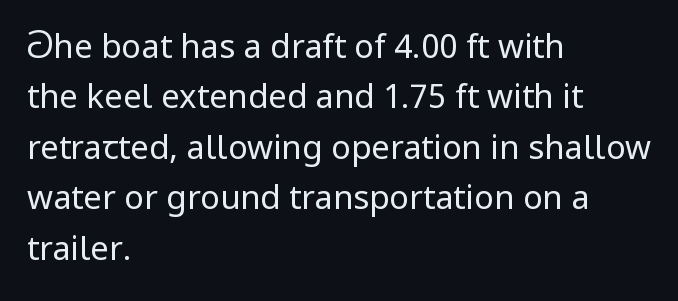
Q: Is the text bold? A: No.
Q: Is the text italic (slanted)? A: No, it is upright.
Q: Is the typeface a serif or a sans-serif typeface? A: Sans-serif.
Q: Is the text underlined? A: No.
Q: How is the paragraph aligned? A: Left-aligned.
Q: Is the spacing between letters normal or unusually wide? A: Normal.
Q: Is the spacing between lines tight, normal or loose? A: Normal.
Q: Width (condensed, normal, or wide)? A: Normal.
Q: Stroke contrast? A: Low.
Q: x-height? A: Medium.
Q: Monospaced? A: No.
